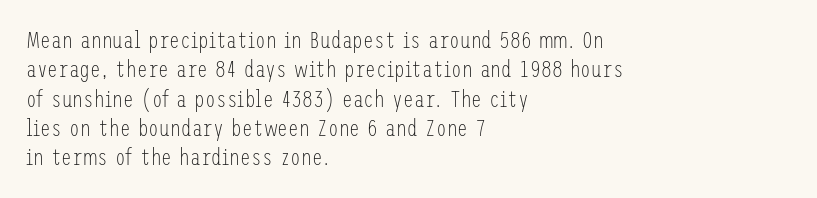
Q: Is the text bold? A: No.
Q: Is the text italic (slanted)? A: No, it is upright.
Q: Is the text underlined? A: No.
Q: How is the paragraph aligned? A: Left-aligned.
Q: Is the spacing between letters normal or unusually wide? A: Normal.
